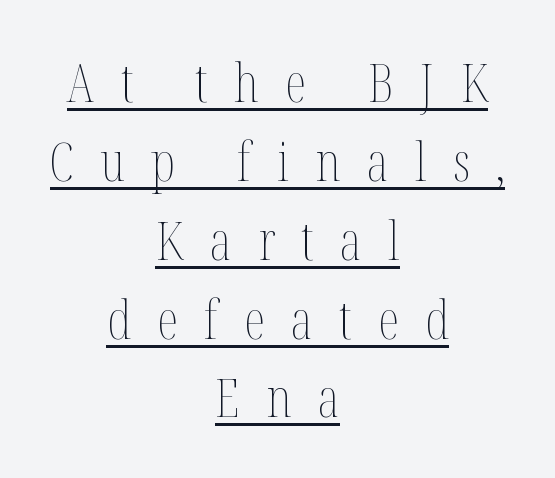
The image shows 54 px thin, condensed type, upright; set centered, normal line spacing (1.46x), unusually wide letter spacing (+0.49 em), underlined; medium stroke contrast and a medium x-height.
